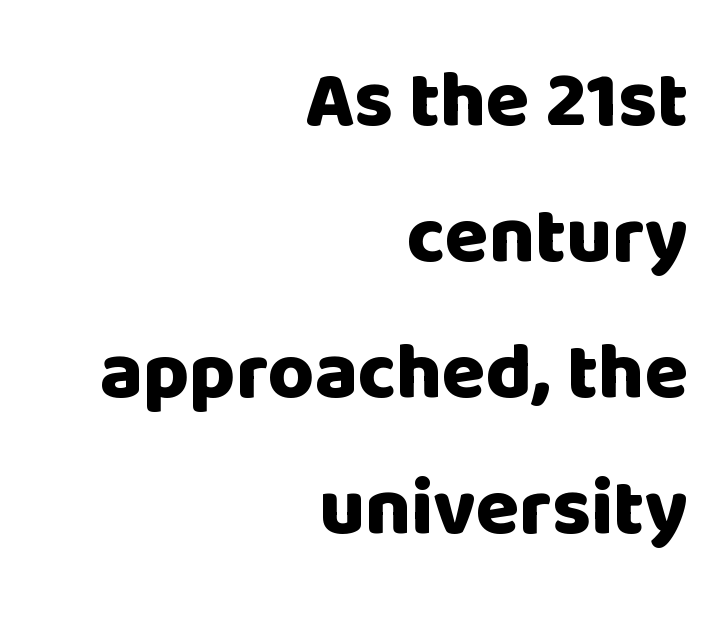
Q: Is the text bold? A: Yes.
Q: Is the text italic (slanted)? A: No, it is upright.
Q: Is the typeface a serif or a sans-serif typeface? A: Sans-serif.
Q: Is the text underlined? A: No.
Q: How is the paragraph aligned? A: Right-aligned.
Q: Is the spacing between letters normal or unusually wide? A: Normal.
Q: Width (condensed, normal, or wide)? A: Normal.
Q: Stroke contrast? A: Low.
Q: x-height? A: Large.
Q: Monospaced? A: No.
